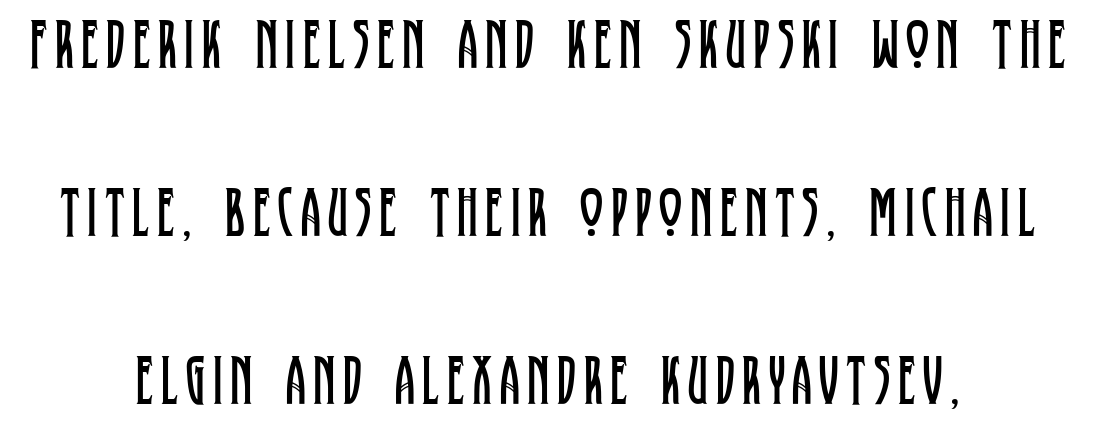
Teacher's note: observe the equal gaps on both sides — that is centered alignment. Does the type have serifs? Yes, each stem ends in a small foot. Ordinary non-slanted type is in use. Summary of weight: not heavy and not bold. Compared with typical paragraphs, the rows here are farther apart.
